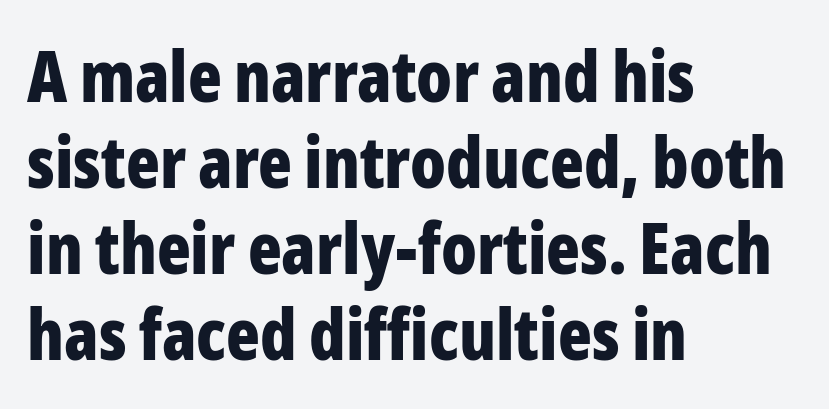
{"serif": "no", "italic": "no", "bold": "yes", "weight": "bold", "width": "condensed", "stroke_contrast": "low", "x_height": "medium", "monospaced": "no", "underline": "no", "align": "left", "line_spacing_ratio": 1.23, "letter_spacing": "normal", "letter_spacing_em": 0.0, "glyph_px": 70}
